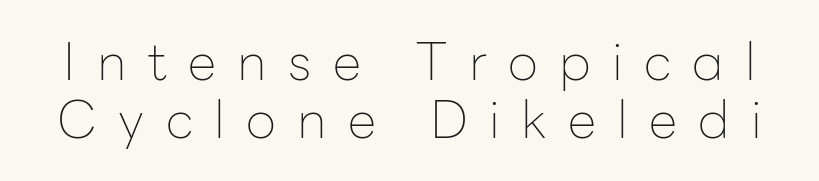
Q: Is the text bold? A: No.
Q: Is the text italic (slanted)? A: No, it is upright.
Q: Is the typeface a serif or a sans-serif typeface? A: Sans-serif.
Q: Is the text underlined? A: No.
Q: Is the spacing between letters normal or unusually wide? A: Unusually wide.
Q: Is the spacing between lines tight, normal or loose? A: Tight.
Q: Width (condensed, normal, or wide)? A: Normal.
Q: Stroke contrast? A: Low.
Q: x-height? A: Medium.
Q: Monospaced? A: No.
